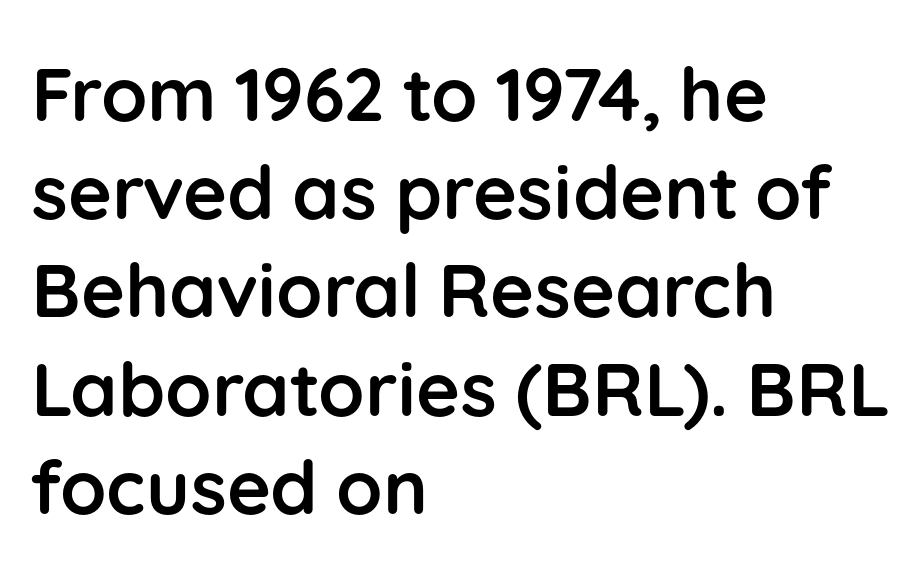
{"serif": "no", "italic": "no", "bold": "yes", "weight": "semibold", "width": "normal", "stroke_contrast": "low", "x_height": "medium", "monospaced": "no", "underline": "no", "align": "left", "line_spacing": "normal", "line_spacing_ratio": 1.31, "letter_spacing": "normal", "letter_spacing_em": 0.0, "glyph_px": 75}
